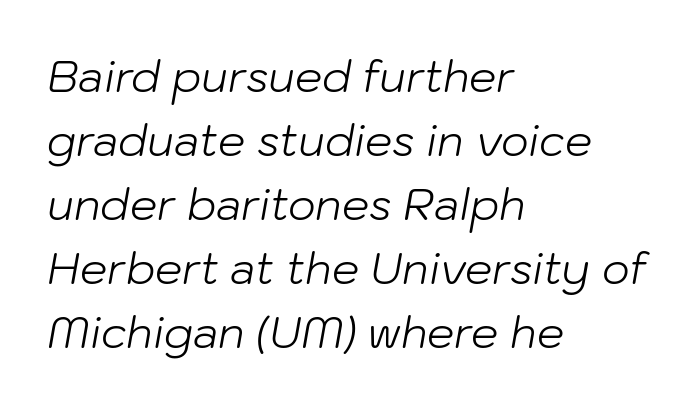
Q: Is the text bold? A: No.
Q: Is the text italic (slanted)? A: Yes, it leans right by about 10 degrees.
Q: Is the text underlined? A: No.
Q: How is the paragraph aligned? A: Left-aligned.
Q: Is the spacing between letters normal or unusually wide? A: Normal.
Q: Is the spacing between lines tight, normal or loose? A: Normal.
Q: Width (condensed, normal, or wide)? A: Normal.
Q: Stroke contrast? A: Low.
Q: x-height? A: Medium.
Q: Monospaced? A: No.
